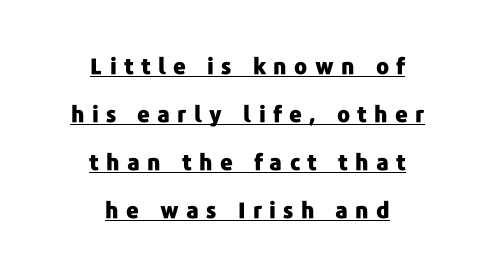
If you measured baseline to baseline, you'd find a long distance. Loose tracking; the words dissolve into strings of separated letters. These lines stack symmetrically, like a column narrowing and widening about its center. Underline: present. Notice how thick the strokes are: this is what a full bold looks like.
